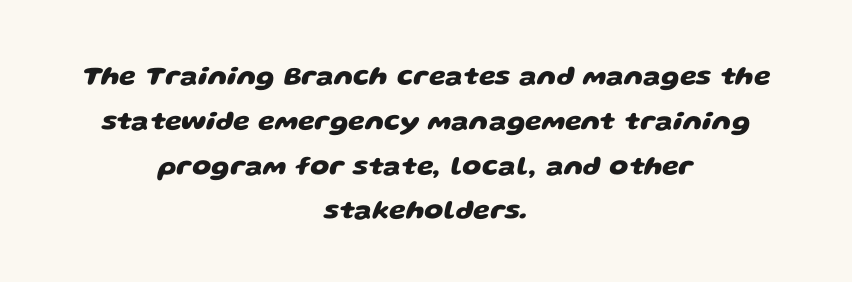
Interline gaps are of average width in this sample. Does the weight exceed regular? Yes, all the way to bold. One-word summary of the alignment: center. Words float on clear page, feet unadorned.
